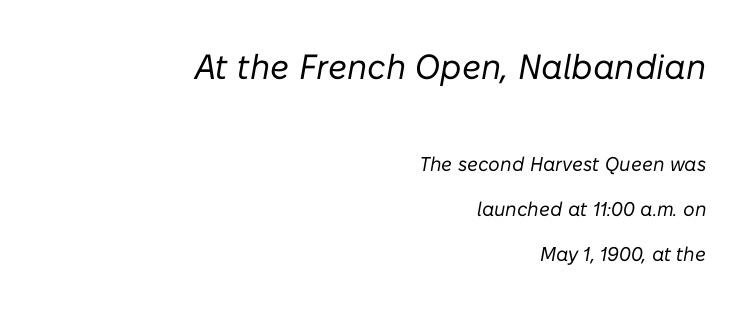
Observe the ordinary spacing: letters are neighbours, not strangers. Characters are canted at an angle relative to the baseline's perpendicular. Widely set lines give the paragraph a tall, airy silhouette. The passage shown is typed in a proportional face where columns would drift. The ragged edge is on the left, which tells us the setting is flush right. Type size steps down from the first block to the second.
